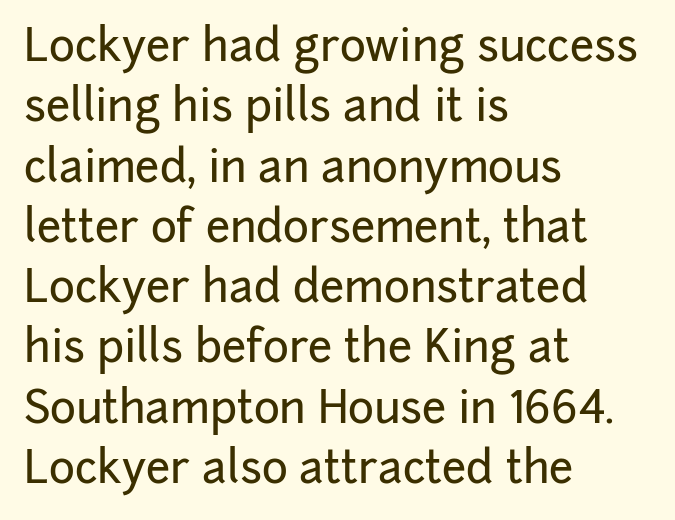
Layout note: lines flush left. It's the straight-up-and-down kind of type. Each letter keeps its own natural width here, so spacing adapts to shape. The space directly below the letters is spotless. Notice how descenders clear the ascenders below comfortably — that's standard leading. The rendering shows plain stroke endings on the letterforms — a sans-serif design.
